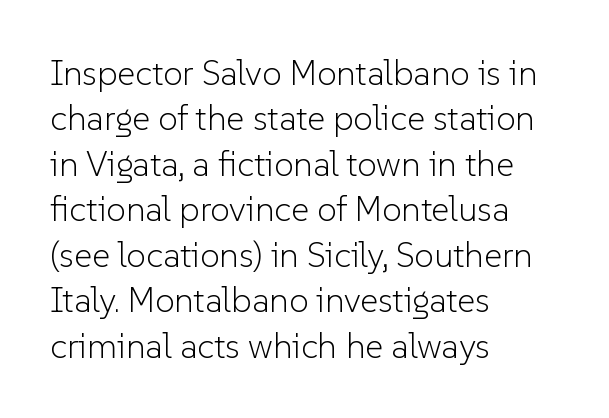
{"serif": "no", "italic": "no", "bold": "no", "weight": "light", "width": "normal", "stroke_contrast": "low", "x_height": "medium", "monospaced": "no", "underline": "no", "align": "left", "line_spacing": "normal", "line_spacing_ratio": 1.3, "letter_spacing": "normal", "letter_spacing_em": 0.0, "glyph_px": 35}
